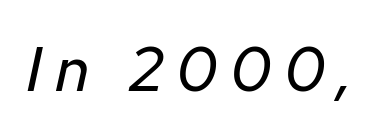
Tracking here is generous; glyphs stand well apart from one another. Character widths vary here, with narrow letters taking less room than wide ones. Stems and bowls with no extra thickness — not bold. In terms of posture, this sample is oblique.
